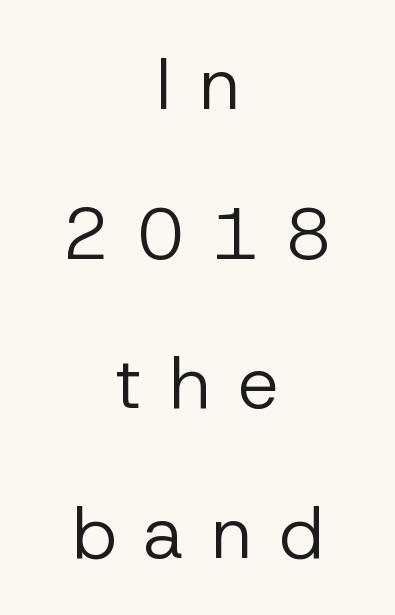
{"serif": "no", "italic": "no", "bold": "no", "weight": "regular", "width": "normal", "stroke_contrast": "low", "x_height": "medium", "monospaced": "no", "underline": "no", "align": "center", "line_spacing": "loose", "line_spacing_ratio": 2.05, "letter_spacing": "wide", "letter_spacing_em": 0.37, "glyph_px": 73}
